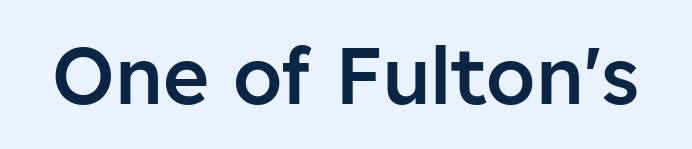
{"serif": "no", "italic": "no", "bold": "semi", "weight": "semibold", "width": "normal", "stroke_contrast": "low", "x_height": "medium", "monospaced": "no", "underline": "no", "letter_spacing": "normal", "letter_spacing_em": 0.0, "glyph_px": 79}
